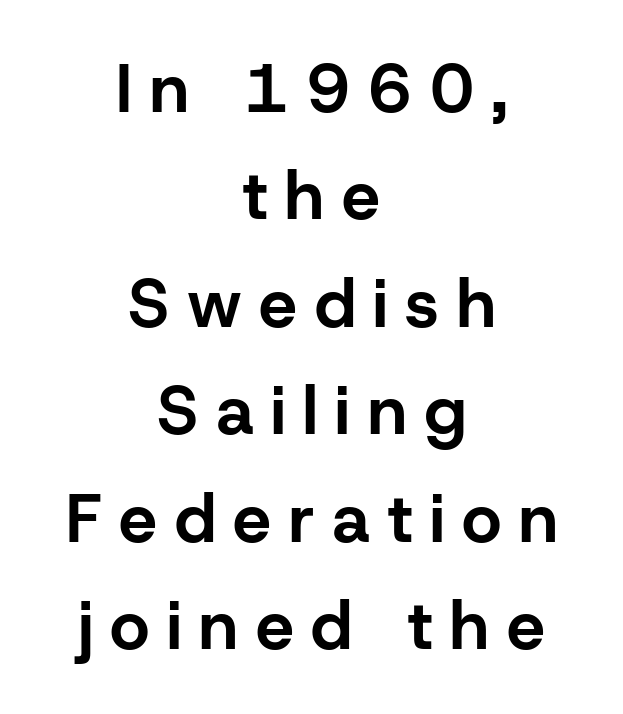
{"serif": "no", "italic": "no", "bold": "yes", "weight": "bold", "width": "normal", "stroke_contrast": "low", "x_height": "medium", "monospaced": "no", "underline": "no", "align": "center", "line_spacing": "normal", "line_spacing_ratio": 1.58, "letter_spacing": "wide", "letter_spacing_em": 0.26, "glyph_px": 68}
